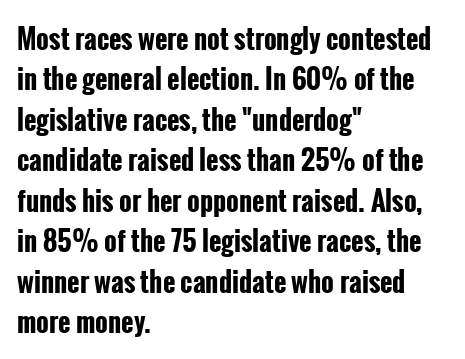
The image shows 27 px bold type, upright; set left-aligned, normal line spacing (1.5x), normal letter spacing, not underlined.
